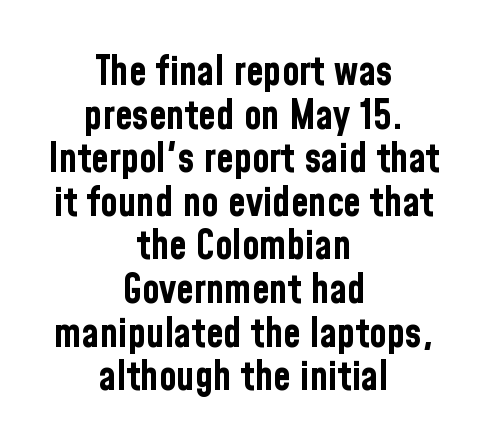
{"serif": "no", "italic": "no", "bold": "yes", "weight": "bold", "width": "condensed", "stroke_contrast": "low", "x_height": "medium", "monospaced": "no", "underline": "no", "align": "center", "line_spacing": "tight", "line_spacing_ratio": 1.09, "letter_spacing": "normal", "letter_spacing_em": 0.0, "glyph_px": 40}
